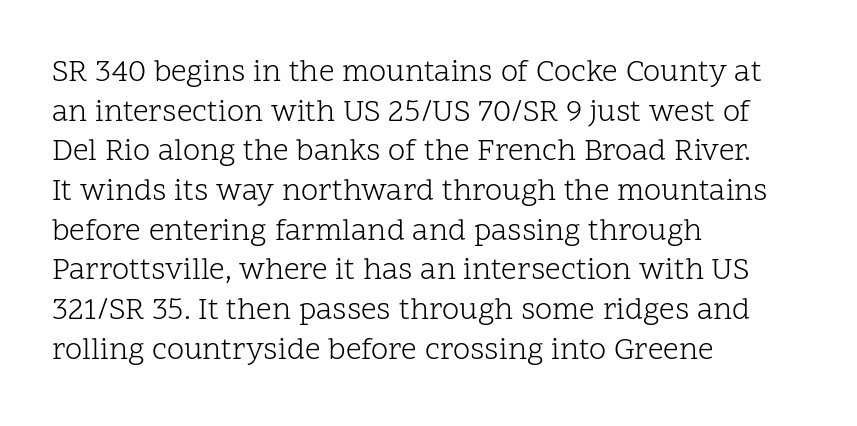
Q: Is the text bold? A: No.
Q: Is the text italic (slanted)? A: No, it is upright.
Q: Is the typeface a serif or a sans-serif typeface? A: Serif.
Q: Is the text underlined? A: No.
Q: How is the paragraph aligned? A: Left-aligned.
Q: Is the spacing between letters normal or unusually wide? A: Normal.
Q: Is the spacing between lines tight, normal or loose? A: Normal.
Q: Width (condensed, normal, or wide)? A: Normal.
Q: Stroke contrast? A: Low.
Q: x-height? A: Medium.
Q: Monospaced? A: No.
